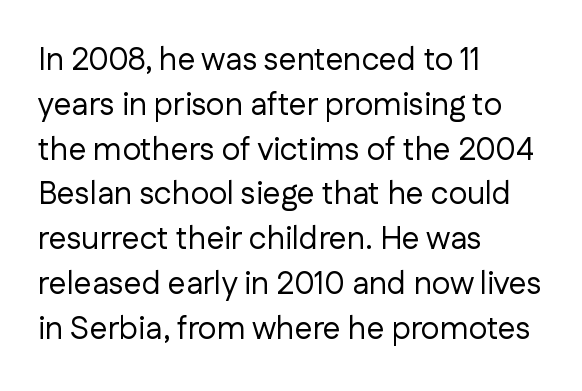
The image shows 32 px regular-weight sans-serif type, upright; set left-aligned, normal line spacing (1.4x), normal letter spacing, not underlined; low stroke contrast and a medium x-height.
